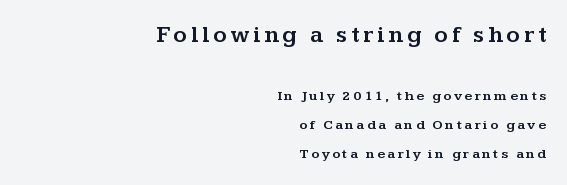
The image shows 23 px text type, upright; set right-aligned, loose line spacing (2.08x), not underlined; the first (top) block is 1.64x larger.
